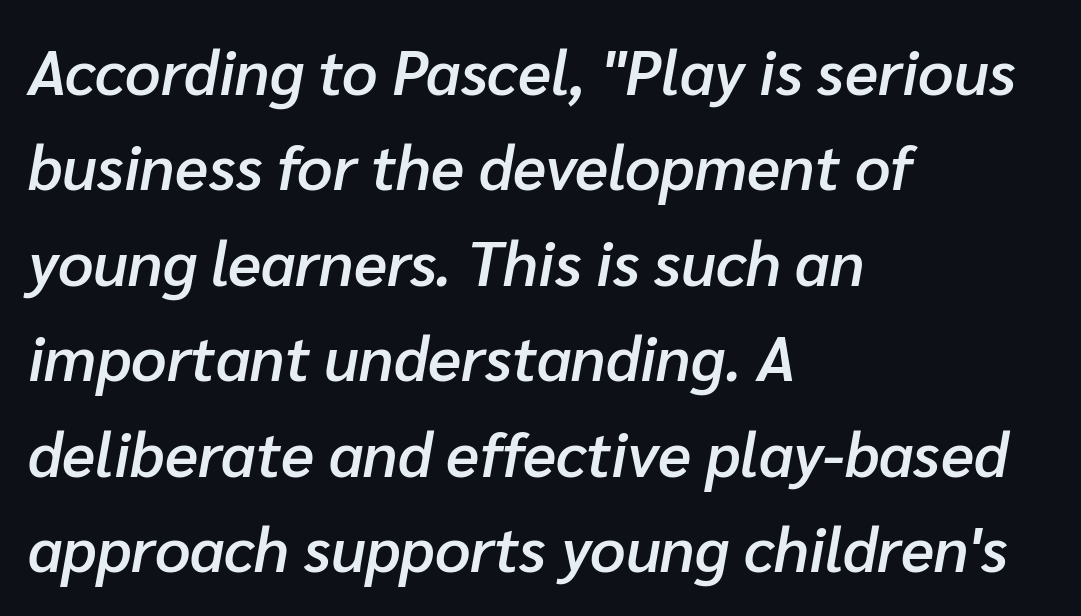
Each word holds together tightly as a unit, with standard inter-letter gaps. Compared with a centered layout, this one pins lines to the left instead. Emphasis by weight is partial: semibold. Observe the lean: these are italic letterforms. Letters rest on an invisible, unmarked baseline.
